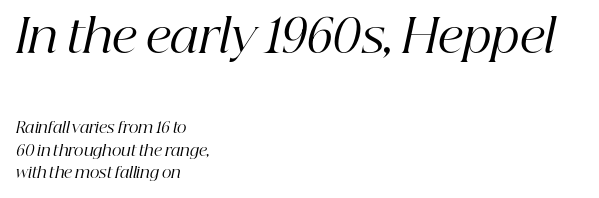
The rendering anchors every line to the left-hand side. Caption: upper text group enlarged, lower text group reduced. There's an unmistakable incline to the writing here. Just letters on the line, the space beneath them empty.
